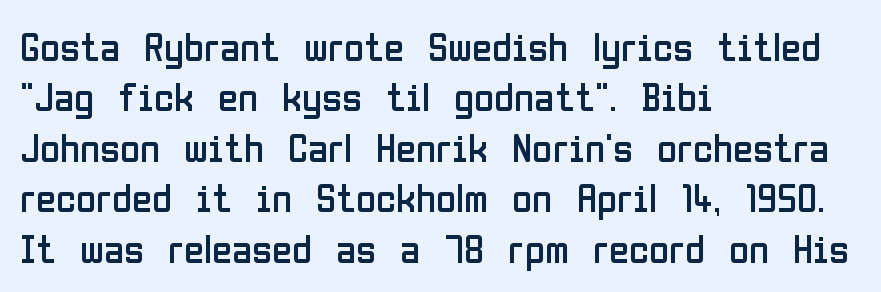
A typesetter would call this proportional, since set widths differ per character. Here the glyphs are tracked normally, forming tight word shapes. The letters stand upright; this is a roman face. Classification — sans serif.
